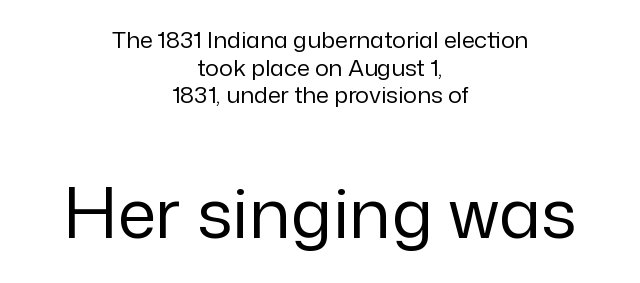
{"serif": "no", "italic": "no", "bold": "no", "weight": "regular", "width": "normal", "stroke_contrast": "low", "x_height": "medium", "monospaced": "no", "underline": "no", "align": "center", "line_spacing_ratio": 1.2, "letter_spacing": "normal", "letter_spacing_em": 0.0, "larger_block": "second", "size_ratio": 3.04, "glyph_px": 70}
